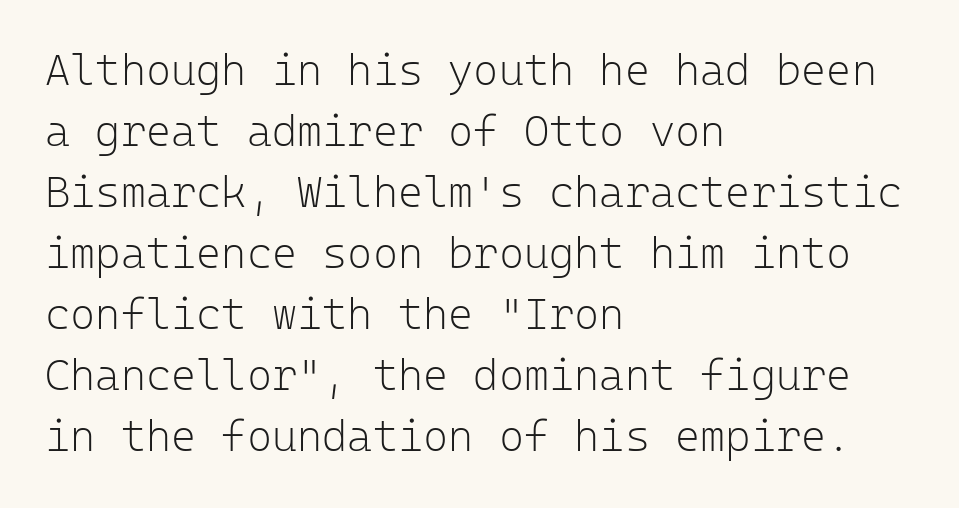
Q: Is the text bold? A: No.
Q: Is the text italic (slanted)? A: No, it is upright.
Q: Is the typeface a serif or a sans-serif typeface? A: Sans-serif.
Q: Is the text underlined? A: No.
Q: How is the paragraph aligned? A: Left-aligned.
Q: Is the spacing between letters normal or unusually wide? A: Normal.
Q: Is the spacing between lines tight, normal or loose? A: Normal.
Q: Width (condensed, normal, or wide)? A: Normal.
Q: Stroke contrast? A: Low.
Q: x-height? A: Medium.
Q: Monospaced? A: Yes.
